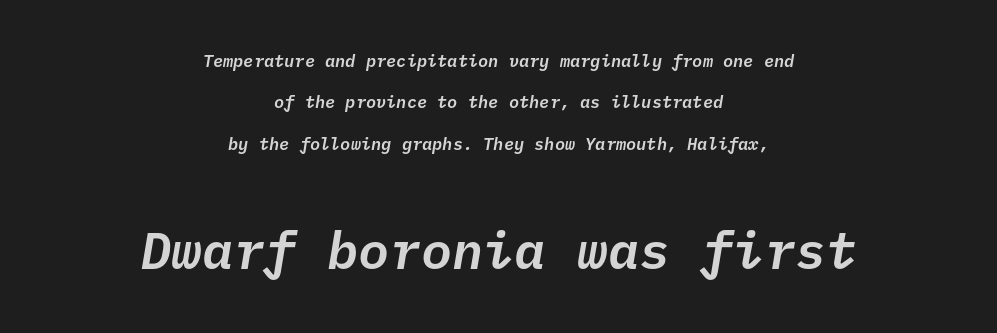
The image shows 52 px text type, italic (leaning right), monospaced; set centered, loose line spacing (2.43x), normal letter spacing, not underlined; the second (bottom) block is 3.06x larger; low stroke contrast and a medium x-height.
